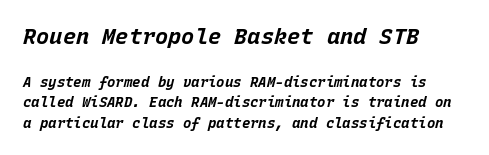
{"italic": "yes", "lean": "right", "slant_degrees": 15, "bold": "yes", "underline": "no", "align": "left", "line_spacing": "normal", "line_spacing_ratio": 1.46, "letter_spacing": "normal", "letter_spacing_em": 0.0, "larger_block": "first", "size_ratio": 1.57, "glyph_px": 22}
